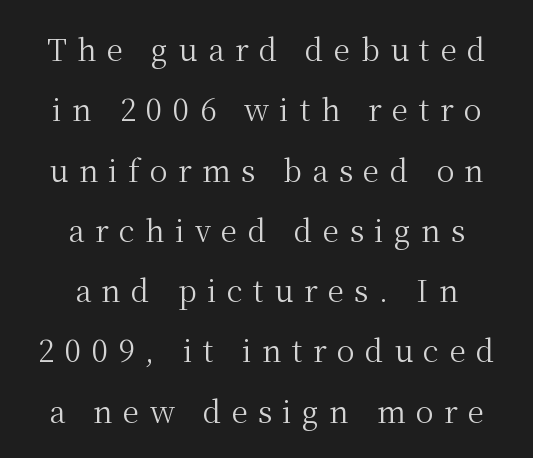
Q: Is the text bold? A: No.
Q: Is the text italic (slanted)? A: No, it is upright.
Q: Is the typeface a serif or a sans-serif typeface? A: Serif.
Q: Is the text underlined? A: No.
Q: How is the paragraph aligned? A: Centered.
Q: Is the spacing between letters normal or unusually wide? A: Unusually wide.
Q: Is the spacing between lines tight, normal or loose? A: Loose.
Q: Width (condensed, normal, or wide)? A: Normal.
Q: Stroke contrast? A: Medium.
Q: x-height? A: Medium.
Q: Monospaced? A: No.
